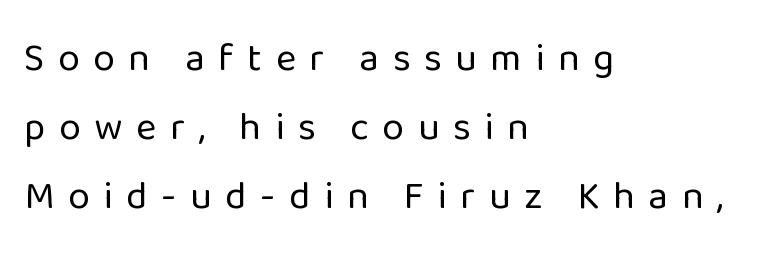
Stroke thickness stays within the range of a standard reading face or lighter. A roman cut, with each character standing at attention. Looks like regular typesetting: each glyph gets only the width it needs. Left-aligned paragraph, ragged on the right.
